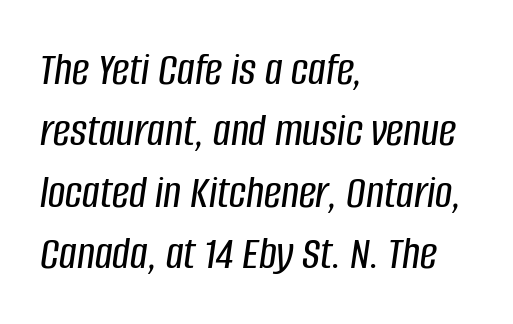
Q: Is the text italic (slanted)? A: Yes, it leans right by about 8 degrees.
Q: Is the text underlined? A: No.
Q: How is the paragraph aligned? A: Left-aligned.
Q: Is the spacing between letters normal or unusually wide? A: Normal.
Q: Is the spacing between lines tight, normal or loose? A: Normal.
Q: Width (condensed, normal, or wide)? A: Condensed.
Q: Stroke contrast? A: Low.
Q: x-height? A: Large.
Q: Monospaced? A: No.
